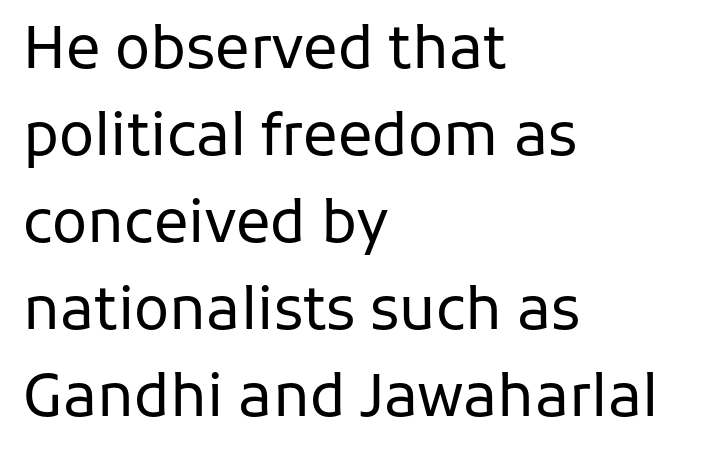
The letters advance in unequal steps, a hallmark of proportional type. The font's upright variant was chosen for this text. One glance says typical: line gaps are just what's usual. Nothing sits at the stroke ends, so this counts as sans-serif. The compositor pushed each line to the left boundary.
